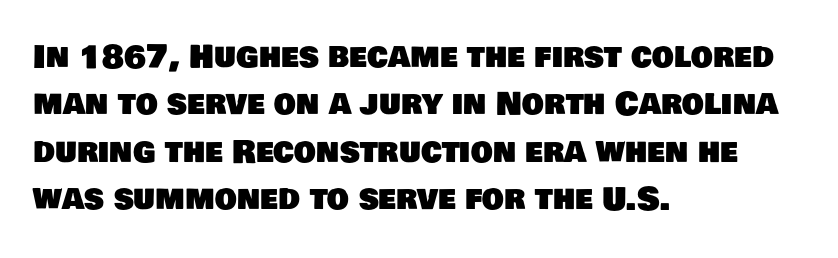
Casual observation: everything's shoved over to the left. The letterforms sit shoulder to shoulder at normal distance. Whoever set this chose a conventional vertical rhythm. The string is rendered with underlining switched off.
